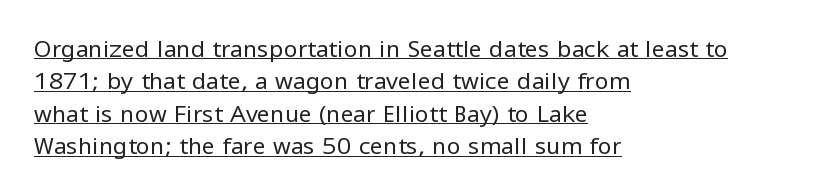
Q: Is the text bold? A: No.
Q: Is the text italic (slanted)? A: No, it is upright.
Q: Is the text underlined? A: Yes.
Q: How is the paragraph aligned? A: Left-aligned.
Q: Is the spacing between letters normal or unusually wide? A: Normal.
Q: Is the spacing between lines tight, normal or loose? A: Normal.
